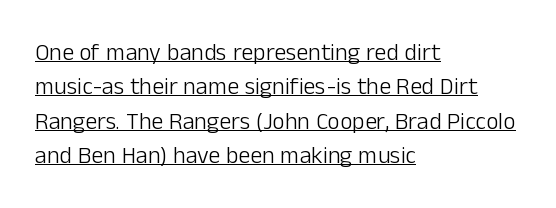
Q: Is the text bold? A: No.
Q: Is the text italic (slanted)? A: No, it is upright.
Q: Is the text underlined? A: Yes.
Q: How is the paragraph aligned? A: Left-aligned.
Q: Is the spacing between letters normal or unusually wide? A: Normal.
Q: Is the spacing between lines tight, normal or loose? A: Normal.
